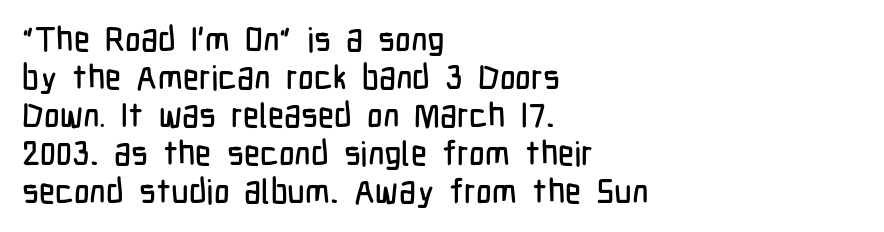
Q: Is the text italic (slanted)? A: No, it is upright.
Q: Is the typeface a serif or a sans-serif typeface? A: Sans-serif.
Q: Is the text underlined? A: No.
Q: How is the paragraph aligned? A: Left-aligned.
Q: Is the spacing between letters normal or unusually wide? A: Normal.
Q: Is the spacing between lines tight, normal or loose? A: Tight.
Q: Width (condensed, normal, or wide)? A: Condensed.
Q: Stroke contrast? A: Low.
Q: x-height? A: Medium.
Q: Monospaced? A: No.
